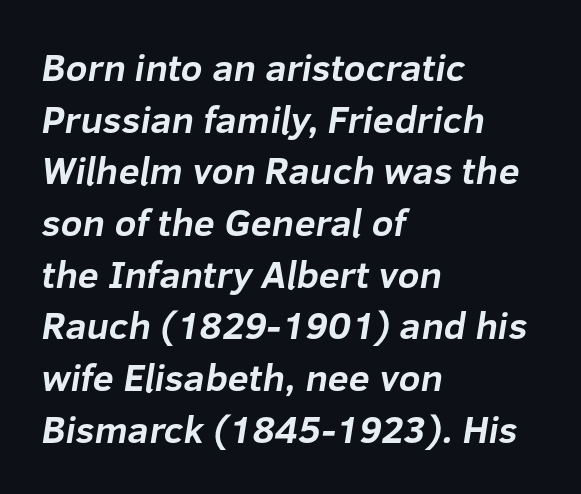
Only glyphs here, with clear space below each row. Thick stems and heavy bowls — unmistakably bold. The designer left line spacing at the default. Check where the strokes stop: nothing finishes them off — pure sans. Visually the block forms a straight wall on the left and a jagged coastline on the right.
